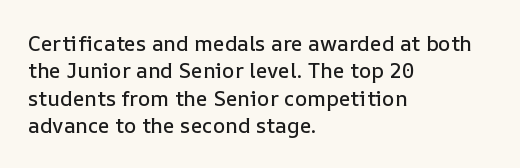
You could call the tracking neutral — neither tight nor loose. Honestly, there is no underline to notice here at all. This is roman type, the default non-slanted kind. Compared with a centered layout, this one pins lines to the left instead. Interline gaps are of average width in this sample.
